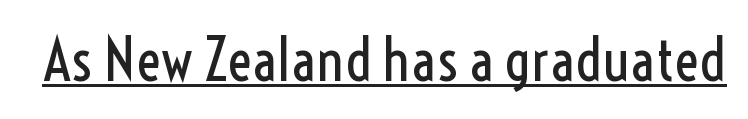
The image shows 59 px regular-weight, condensed sans-serif type, upright; set normal letter spacing, underlined; a medium x-height.
